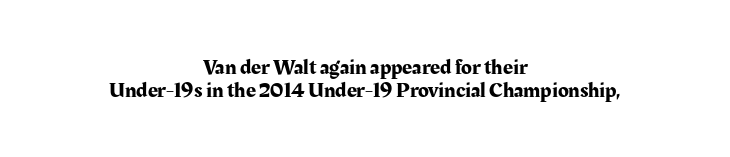
{"italic": "no", "underline": "no", "align": "center", "line_spacing": "tight", "line_spacing_ratio": 1.04, "letter_spacing": "normal", "letter_spacing_em": 0.0, "glyph_px": 22}
